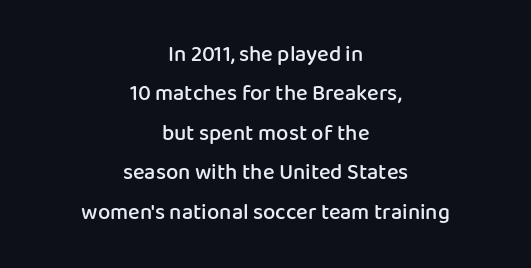
{"italic": "no", "bold": "semi", "underline": "no", "align": "center", "line_spacing_ratio": 1.79, "letter_spacing": "normal", "letter_spacing_em": 0.0, "glyph_px": 22}
